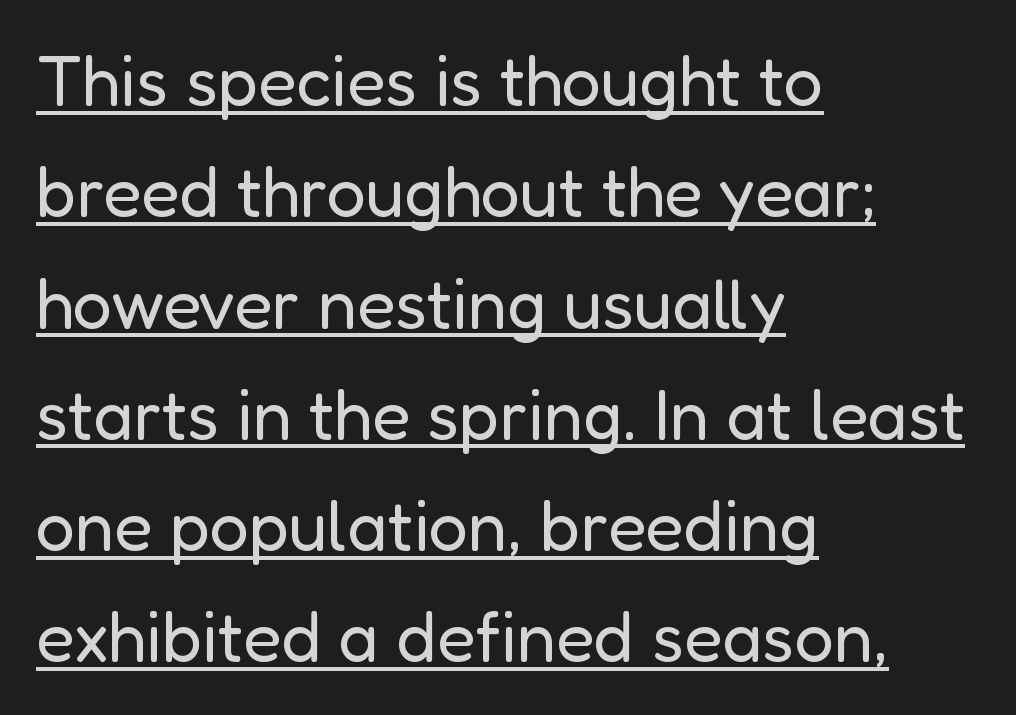
Q: Is the text bold? A: No.
Q: Is the text italic (slanted)? A: No, it is upright.
Q: Is the typeface a serif or a sans-serif typeface? A: Sans-serif.
Q: Is the text underlined? A: Yes.
Q: How is the paragraph aligned? A: Left-aligned.
Q: Is the spacing between letters normal or unusually wide? A: Normal.
Q: Is the spacing between lines tight, normal or loose? A: Normal.
Q: Width (condensed, normal, or wide)? A: Normal.
Q: Stroke contrast? A: Low.
Q: x-height? A: Medium.
Q: Monospaced? A: No.
